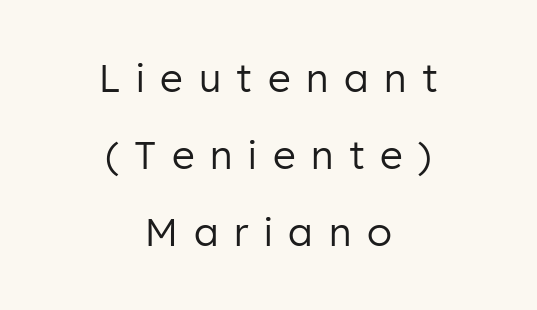
Layout note: lines centered. Plain, unruled lines of type. A sans-serif font was chosen for this passage. It's the straight-up-and-down kind of type. Each letter keeps its own natural width here, so spacing adapts to shape. Short note: letters widely spaced.
